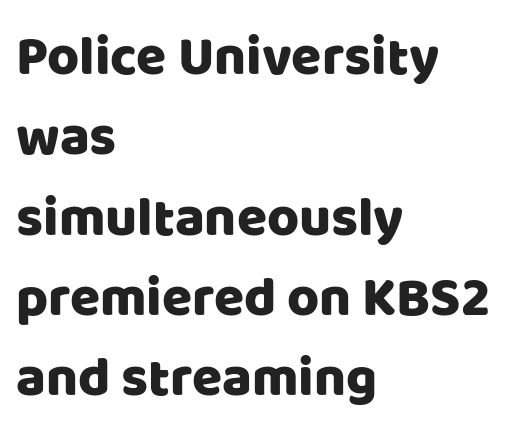
This sample keeps an unexceptional amount of space between lines. The axis of the letterforms is exactly vertical. Does extra space separate the letters? No, they use regular spacing. Short and long lines alike share a common starting point at left. Type style note: lacks serifs. Do the characters align in a grid? No, the font is proportional.
